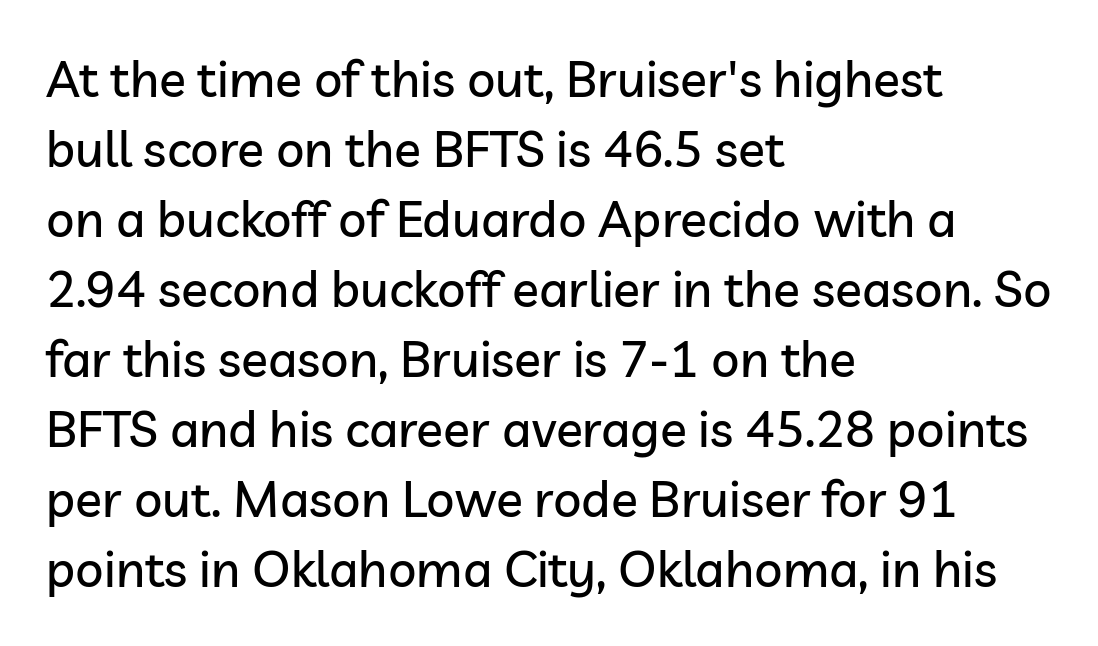
The image shows 50 px sans-serif type, upright; set left-aligned, normal line spacing (1.4x), normal letter spacing, not underlined; low stroke contrast and a medium x-height.
